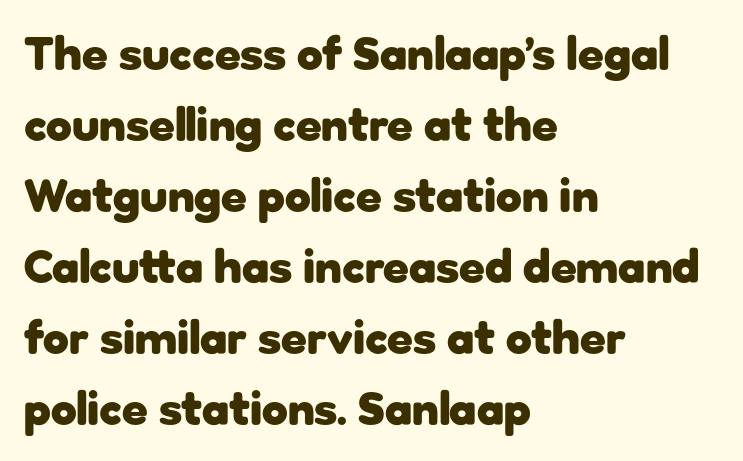
The image shows 47 px heavy sans-serif type, upright; set left-aligned, normal line spacing (1.51x), normal letter spacing, not underlined; low stroke contrast and a medium x-height.
